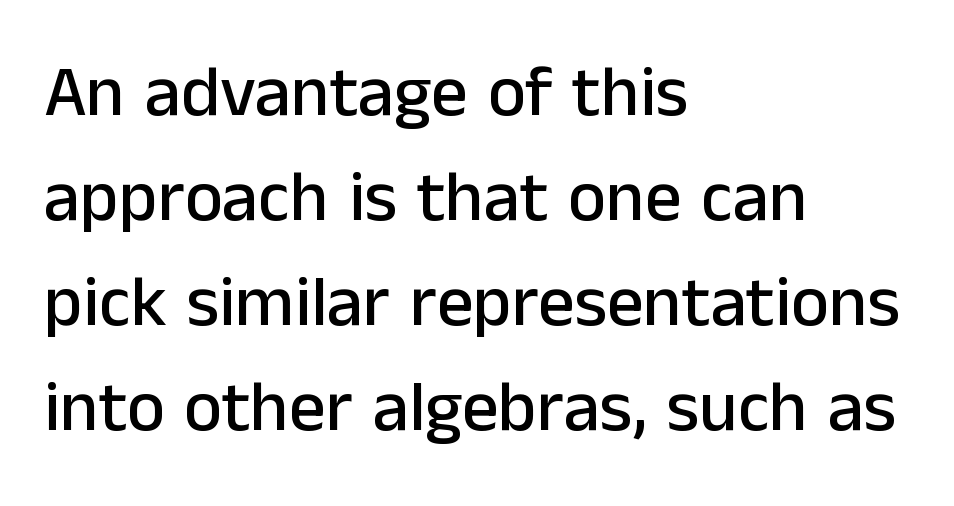
Q: Is the text italic (slanted)? A: No, it is upright.
Q: Is the typeface a serif or a sans-serif typeface? A: Sans-serif.
Q: Is the text underlined? A: No.
Q: How is the paragraph aligned? A: Left-aligned.
Q: Is the spacing between letters normal or unusually wide? A: Normal.
Q: Is the spacing between lines tight, normal or loose? A: Normal.
Q: Width (condensed, normal, or wide)? A: Normal.
Q: Stroke contrast? A: Low.
Q: x-height? A: Medium.
Q: Monospaced? A: No.
